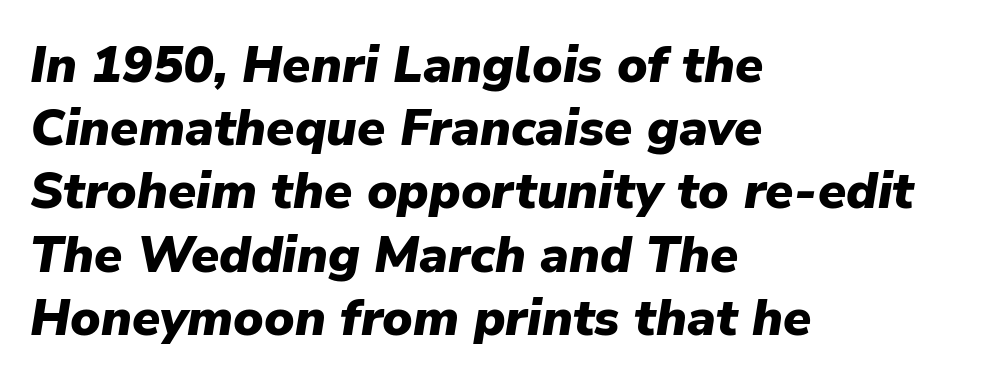
The image shows 51 px heavy type, italic (leaning right); set left-aligned, line spacing 1.24x, normal letter spacing, not underlined; low stroke contrast and a medium x-height.
